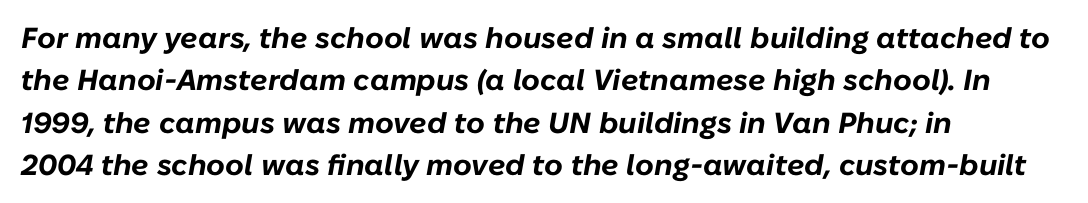
It's the slanting kind of type. The leading is moderate, giving the passage an even texture. The tracking reads as untouched default to a designer's eye. Does the weight exceed regular? Yes, all the way to bold.
